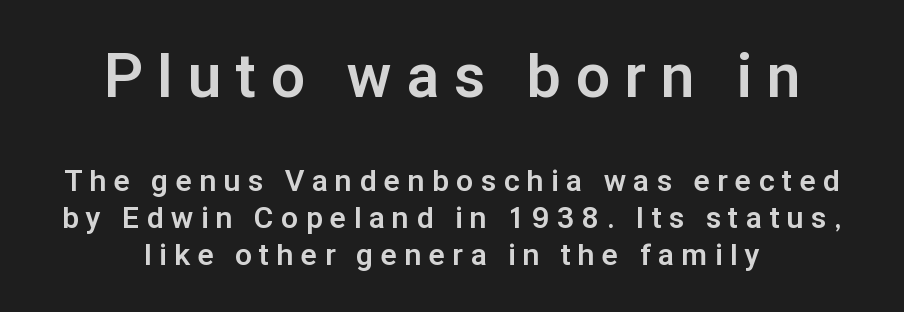
{"serif": "no", "italic": "no", "bold": "yes", "weight": "bold", "width": "normal", "stroke_contrast": "low", "x_height": "medium", "monospaced": "no", "underline": "no", "align": "center", "line_spacing_ratio": 1.23, "letter_spacing": "wide", "letter_spacing_em": 0.26, "larger_block": "first", "size_ratio": 2.0, "glyph_px": 60}
